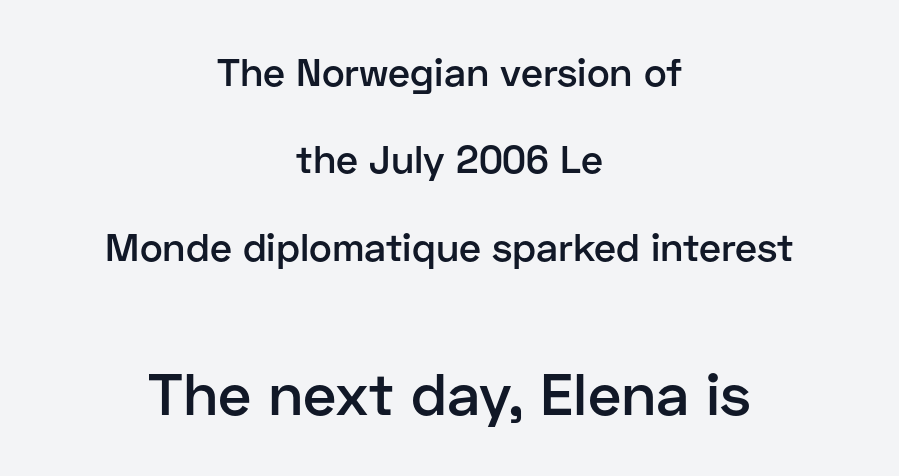
The image shows 59 px semibold sans-serif type, upright; set centered, loose line spacing (2.24x), normal letter spacing, not underlined; the second (bottom) block is 1.51x larger; low stroke contrast and a medium x-height.
